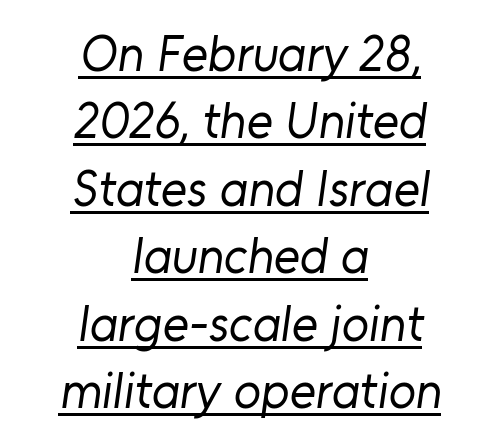
The image shows 50 px regular-weight sans-serif type; set centered, normal line spacing (1.35x), normal letter spacing, underlined; low stroke contrast and a medium x-height.
